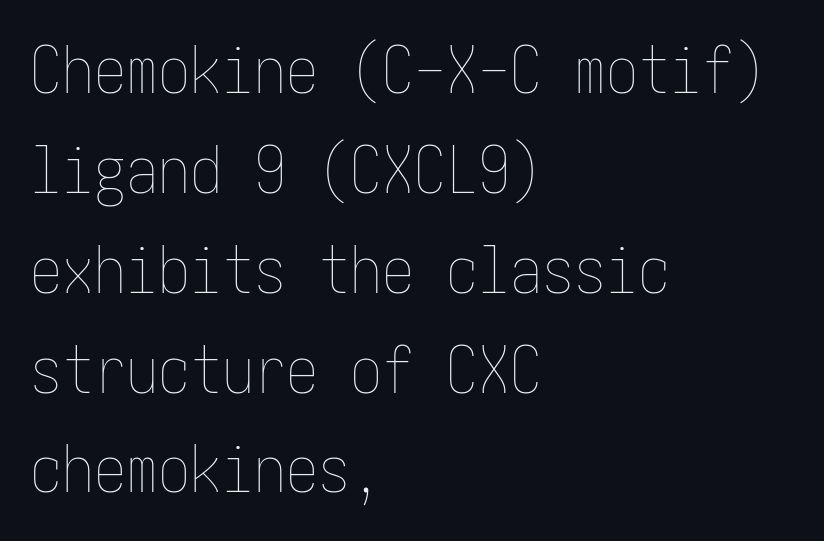
The image shows 64 px thin, condensed type, upright; set left-aligned, normal line spacing (1.56x), normal letter spacing, not underlined; low stroke contrast and a medium x-height.
